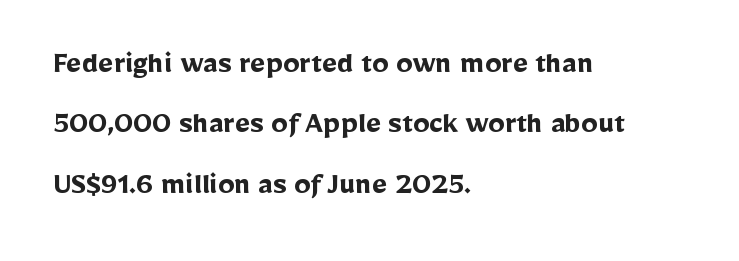
The image shows 33 px semibold sans-serif type, upright; set left-aligned, line spacing 1.83x, normal letter spacing, not underlined; low stroke contrast and a medium x-height.
